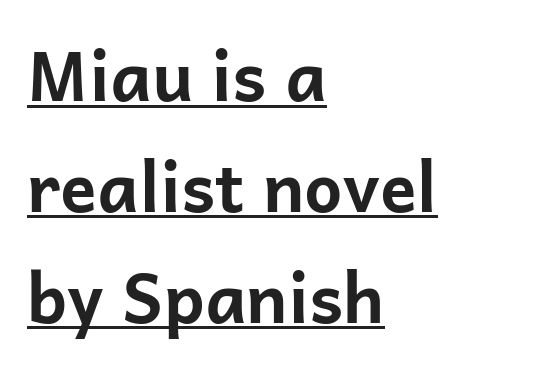
Q: Is the text bold? A: Yes.
Q: Is the text italic (slanted)? A: No, it is upright.
Q: Is the typeface a serif or a sans-serif typeface? A: Sans-serif.
Q: Is the text underlined? A: Yes.
Q: How is the paragraph aligned? A: Left-aligned.
Q: Is the spacing between letters normal or unusually wide? A: Normal.
Q: Is the spacing between lines tight, normal or loose? A: Normal.
Q: Width (condensed, normal, or wide)? A: Normal.
Q: Stroke contrast? A: Low.
Q: x-height? A: Medium.
Q: Monospaced? A: No.
